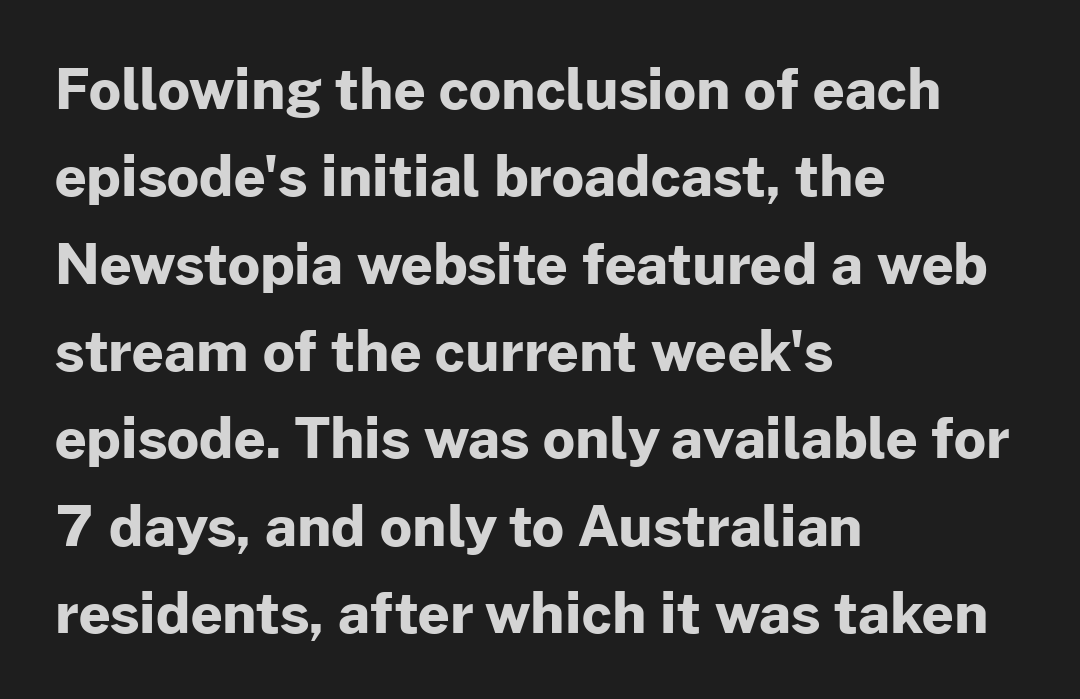
Q: Is the text bold? A: Yes.
Q: Is the text italic (slanted)? A: No, it is upright.
Q: Is the typeface a serif or a sans-serif typeface? A: Sans-serif.
Q: Is the text underlined? A: No.
Q: How is the paragraph aligned? A: Left-aligned.
Q: Is the spacing between letters normal or unusually wide? A: Normal.
Q: Is the spacing between lines tight, normal or loose? A: Normal.
Q: Width (condensed, normal, or wide)? A: Normal.
Q: Stroke contrast? A: Low.
Q: x-height? A: Medium.
Q: Monospaced? A: No.
